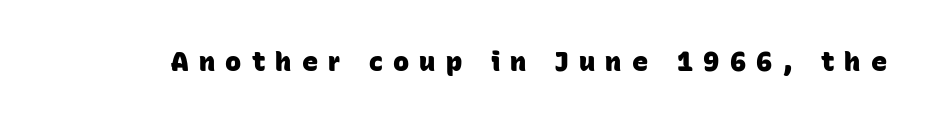
{"bold": "yes", "underline": "no", "letter_spacing": "wide", "letter_spacing_em": 0.38, "glyph_px": 27}
